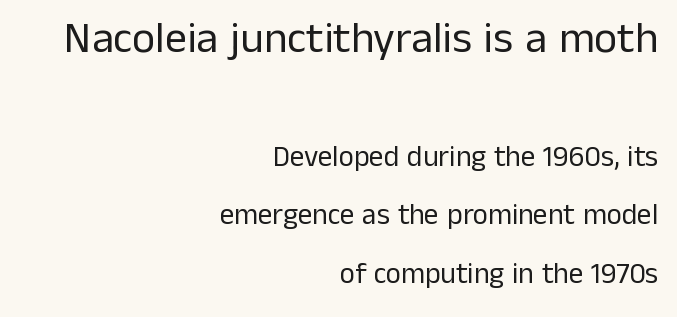
The image shows 44 px regular-weight sans-serif type, upright; set right-aligned, loose line spacing (2.03x), normal letter spacing, not underlined; the first (top) block is 1.52x larger; low stroke contrast and a medium x-height.
